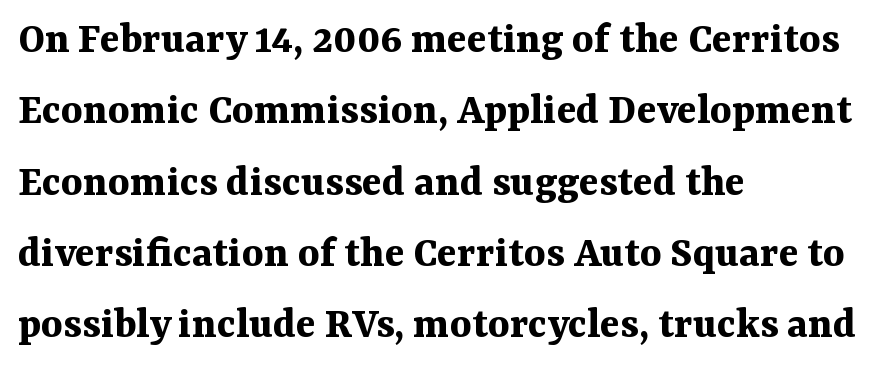
The rows are spaced the way most documents space them. Here the designer chose a conventional face with non-uniform glyph widths. The string is rendered with underlining switched off. This rendering employs a face with finishing strokes, i.e., a serif. Notice how the passage keeps a crisp vertical edge on the left only. Designer's note — italics off, roman on.
